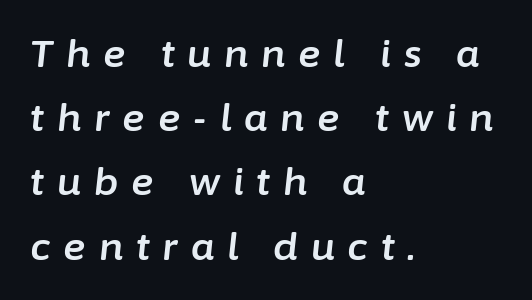
{"italic": "yes", "lean": "right", "slant_degrees": 6, "width": "normal", "stroke_contrast": "low", "x_height": "medium", "monospaced": "no", "underline": "no", "align": "left", "line_spacing": "normal", "line_spacing_ratio": 1.69, "letter_spacing": "wide", "letter_spacing_em": 0.34, "glyph_px": 38}
